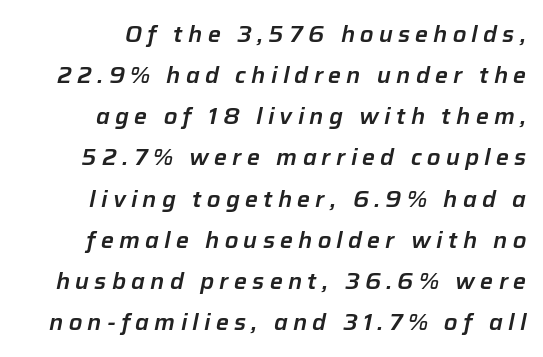
The image shows 22 px text type, italic (leaning right); set right-aligned, line spacing 1.87x, unusually wide letter spacing (+0.24 em), not underlined.
